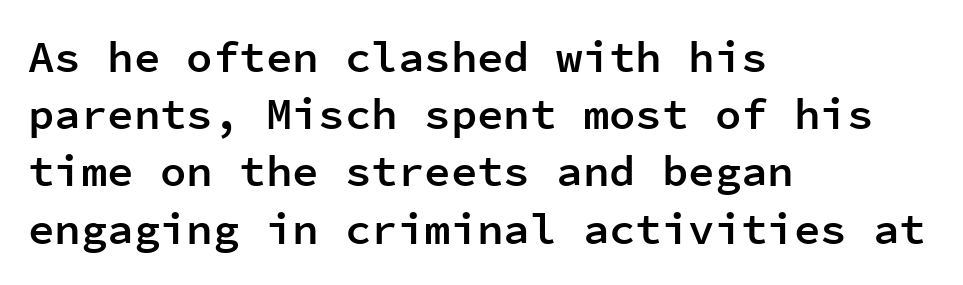
Reading down the block, your eye returns to a fixed left position each line. The rendering uses a semibold face; strokes are thickened but not to full bold. The type is set solid horizontally, with unmodified tracking. The foot of each line stays bare and open.
